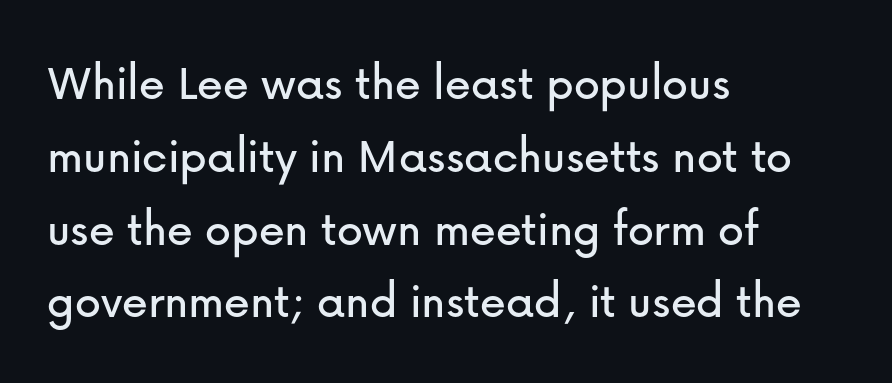
Q: Is the text italic (slanted)? A: No, it is upright.
Q: Is the typeface a serif or a sans-serif typeface? A: Sans-serif.
Q: Is the text underlined? A: No.
Q: How is the paragraph aligned? A: Left-aligned.
Q: Is the spacing between letters normal or unusually wide? A: Normal.
Q: Is the spacing between lines tight, normal or loose? A: Normal.
Q: Width (condensed, normal, or wide)? A: Normal.
Q: Stroke contrast? A: Low.
Q: x-height? A: Medium.
Q: Monospaced? A: No.
